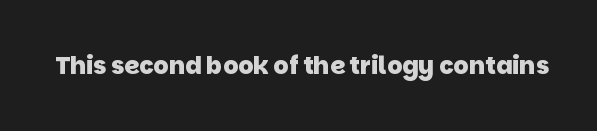
{"bold": "yes", "underline": "no", "letter_spacing": "normal", "letter_spacing_em": 0.0, "glyph_px": 24}
